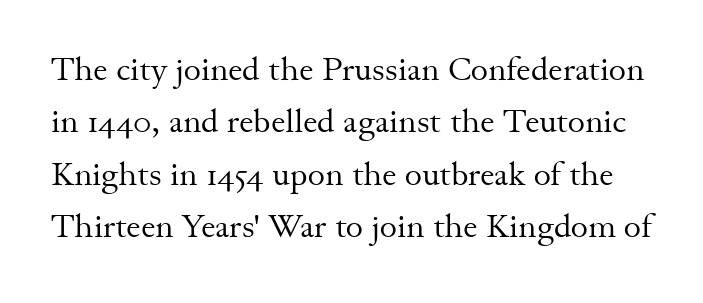
This is the regular roman posture of the typeface. Quick note: interline space is typical. Counters stay open thanks to moderate or lighter strokes. Check where the strokes stop: tiny serifs finish them off. The passage shown is not underscored anywhere.
